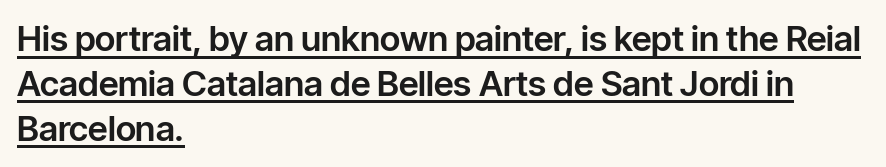
You could not count columns in this text — the font is proportionally spaced. The type family on display is of the sans-serif kind. Horizontal bands of white between lines are of average thickness. In terms of letterspacing, this is plain default setting. Style check: upright. Alignment: flush left.
